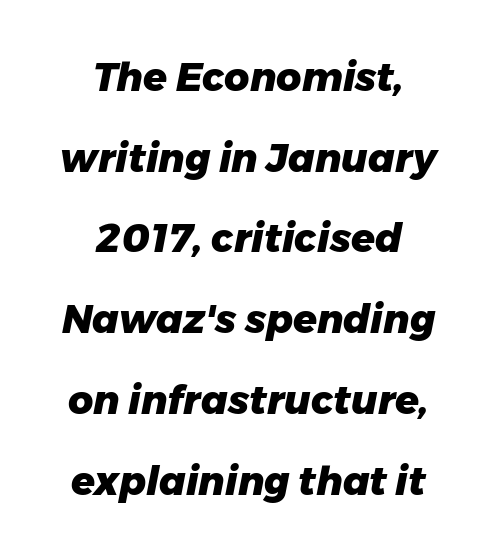
{"italic": "yes", "lean": "right", "slant_degrees": 11, "bold": "yes", "weight": "heavy", "width": "normal", "stroke_contrast": "low", "x_height": "medium", "monospaced": "no", "underline": "no", "align": "center", "line_spacing": "loose", "line_spacing_ratio": 2.07, "letter_spacing": "normal", "letter_spacing_em": 0.0, "glyph_px": 39}
